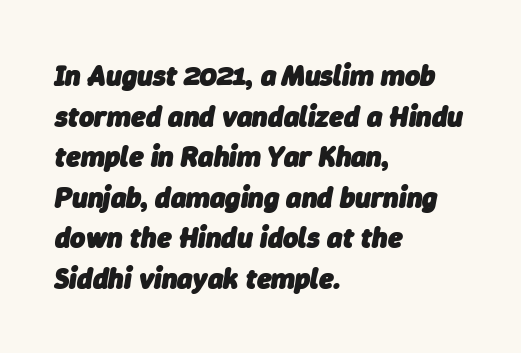
The image shows 29 px heavy type, italic (leaning right); set left-aligned, normal line spacing (1.4x), normal letter spacing, not underlined; low stroke contrast and a medium x-height.
